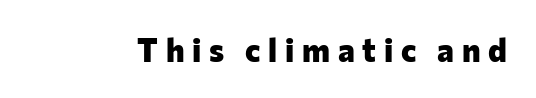
{"serif": "no", "italic": "no", "bold": "yes", "weight": "heavy", "width": "normal", "stroke_contrast": "low", "x_height": "medium", "monospaced": "no", "underline": "no", "letter_spacing": "wide", "letter_spacing_em": 0.24, "glyph_px": 32}
